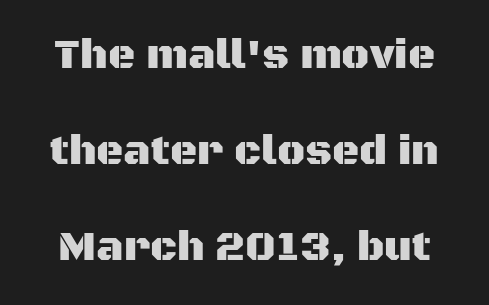
Q: Is the text italic (slanted)? A: No, it is upright.
Q: Is the typeface a serif or a sans-serif typeface? A: Sans-serif.
Q: Is the text underlined? A: No.
Q: Is the spacing between letters normal or unusually wide? A: Normal.
Q: Is the spacing between lines tight, normal or loose? A: Loose.
Q: Width (condensed, normal, or wide)? A: Normal.
Q: Stroke contrast? A: Medium.
Q: x-height? A: Large.
Q: Monospaced? A: No.
